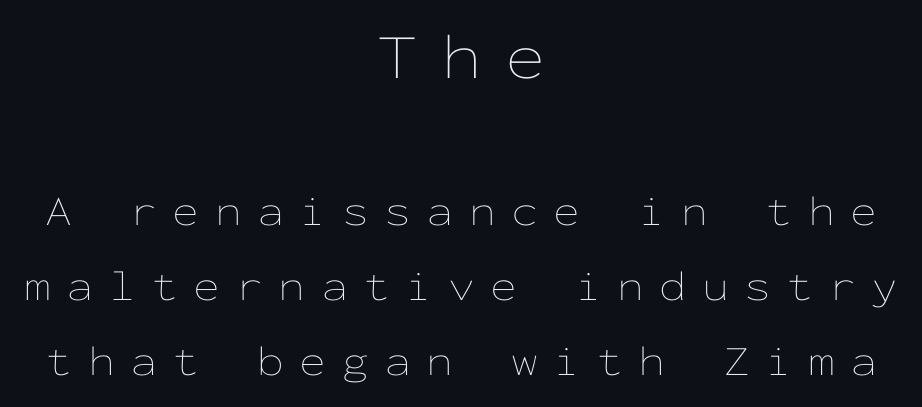
The image shows 65 px thin, wide type, upright, monospaced; set centered, line spacing 1.75x, unusually wide letter spacing (+0.36 em), not underlined; the first (top) block is 1.51x larger; low stroke contrast and a medium x-height.
